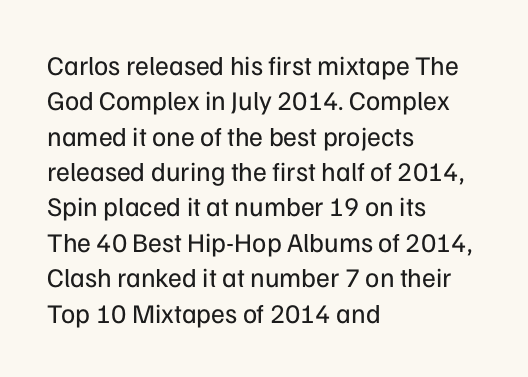
The image shows 27 px text type, upright; set left-aligned, normal line spacing (1.31x), normal letter spacing, not underlined.
